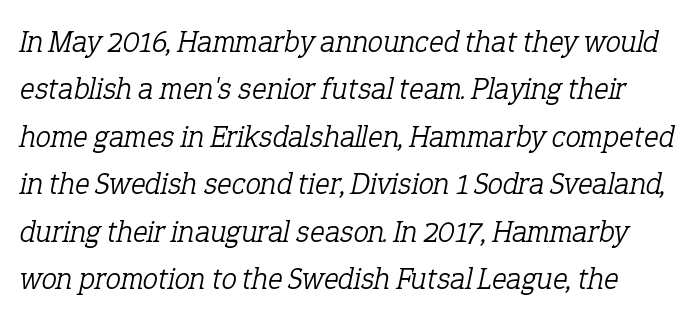
The face used here is rendered with its standard letterfit. Check where the strokes stop: tiny serifs finish them off. The letters look calm and open, with moderate or lighter stems. The leading is moderate, giving the passage an even texture.
